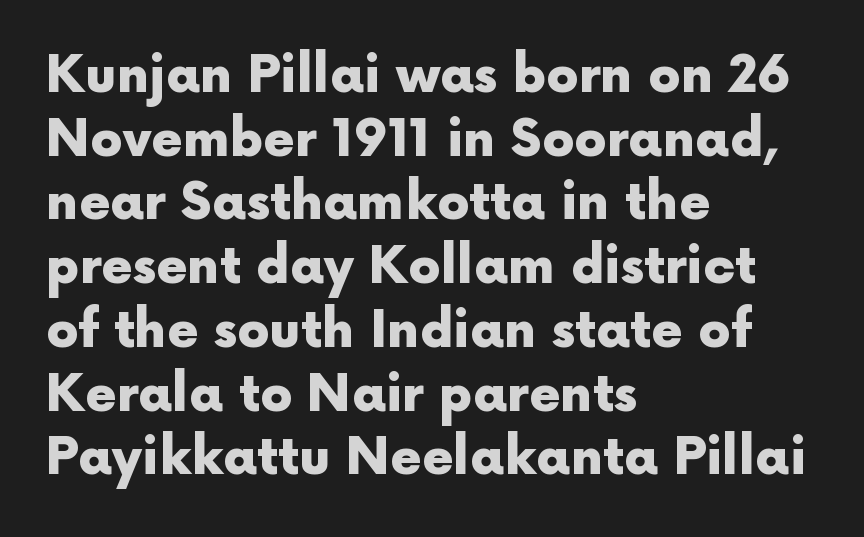
{"serif": "no", "italic": "no", "bold": "yes", "weight": "heavy", "width": "normal", "x_height": "medium", "monospaced": "no", "underline": "no", "align": "left", "line_spacing": "normal", "line_spacing_ratio": 1.25, "letter_spacing": "normal", "letter_spacing_em": 0.0, "glyph_px": 51}
